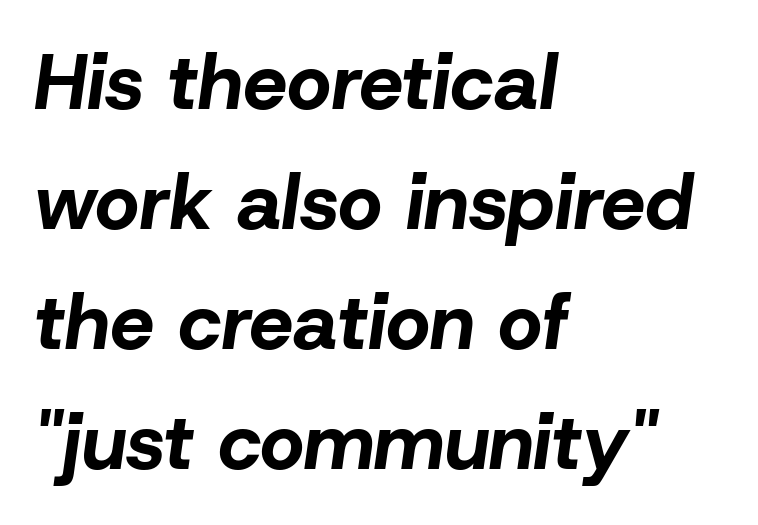
{"italic": "yes", "lean": "right", "slant_degrees": 8, "bold": "yes", "weight": "bold", "width": "normal", "stroke_contrast": "low", "x_height": "medium", "monospaced": "no", "underline": "no", "align": "left", "line_spacing": "normal", "line_spacing_ratio": 1.54, "letter_spacing": "normal", "letter_spacing_em": 0.0, "glyph_px": 78}
